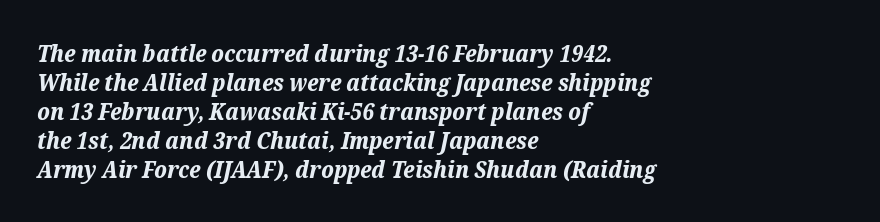
The passage shown is emphatically bold. The space directly below the letters is spotless. Spacing between characters is what you'd get straight out of the box. Successive baselines arrive at the customary interval. Alignment: flush left.
